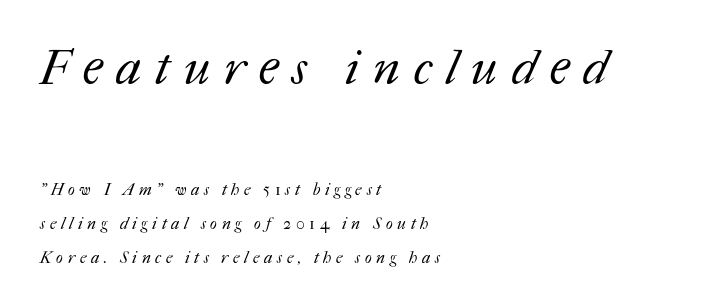
{"bold": "no", "weight": "regular", "width": "normal", "stroke_contrast": "medium", "x_height": "medium", "monospaced": "no", "underline": "no", "align": "left", "line_spacing": "loose", "line_spacing_ratio": 2.12, "letter_spacing": "wide", "letter_spacing_em": 0.29, "larger_block": "first", "size_ratio": 3.0, "glyph_px": 48}
